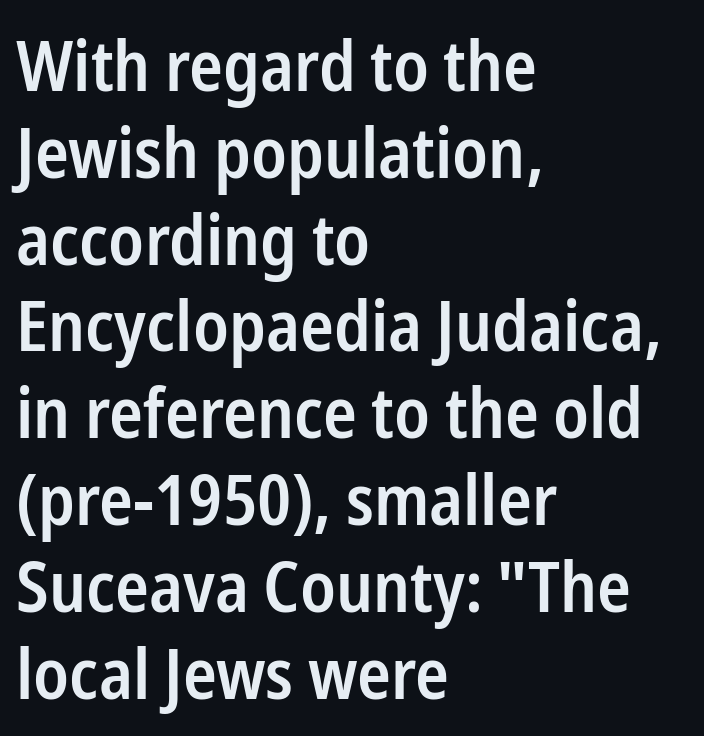
The image shows 70 px semibold, condensed sans-serif type, upright; set left-aligned, line spacing 1.24x, normal letter spacing, not underlined; low stroke contrast and a medium x-height.
